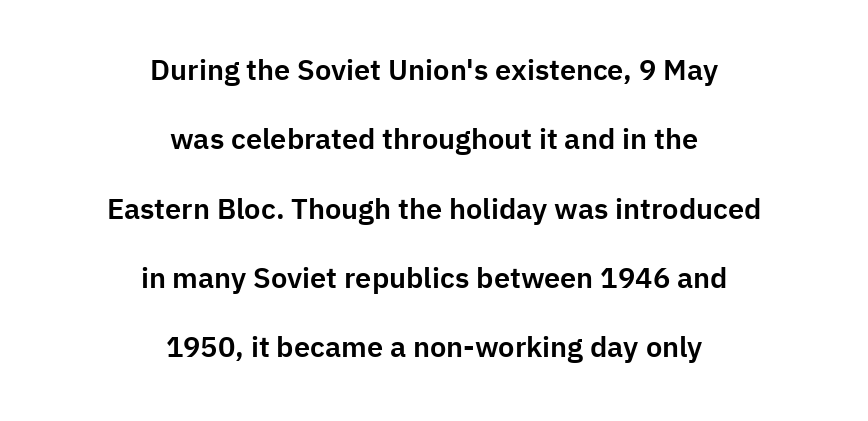
{"serif": "no", "italic": "no", "width": "normal", "stroke_contrast": "low", "x_height": "medium", "monospaced": "no", "underline": "no", "align": "center", "line_spacing": "loose", "line_spacing_ratio": 2.39, "letter_spacing": "normal", "letter_spacing_em": 0.0, "glyph_px": 29}
